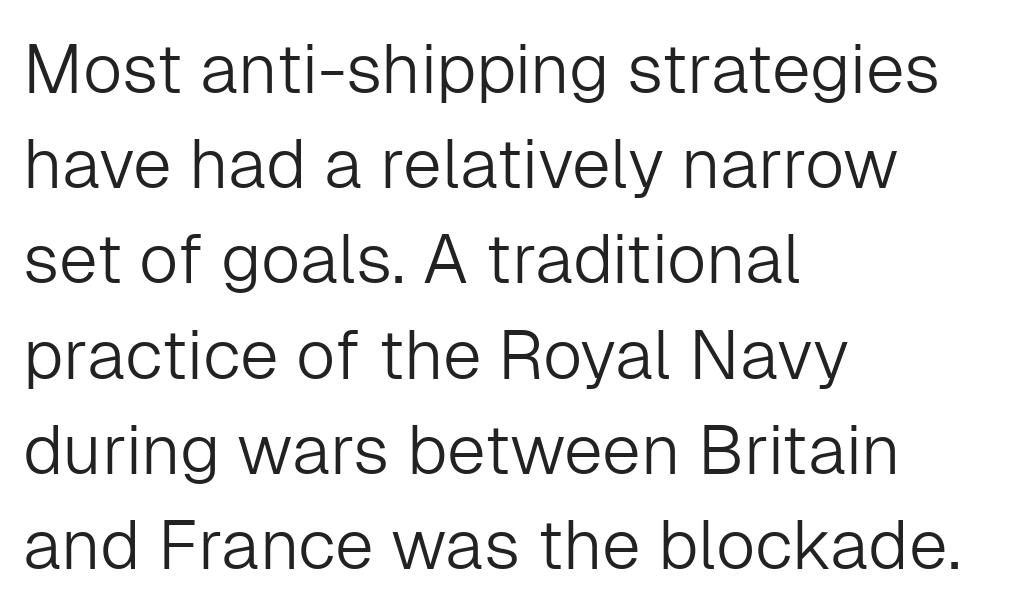
Q: Is the text bold? A: No.
Q: Is the text italic (slanted)? A: No, it is upright.
Q: Is the typeface a serif or a sans-serif typeface? A: Sans-serif.
Q: Is the text underlined? A: No.
Q: How is the paragraph aligned? A: Left-aligned.
Q: Is the spacing between letters normal or unusually wide? A: Normal.
Q: Is the spacing between lines tight, normal or loose? A: Normal.
Q: Width (condensed, normal, or wide)? A: Normal.
Q: Stroke contrast? A: Low.
Q: x-height? A: Medium.
Q: Monospaced? A: No.
